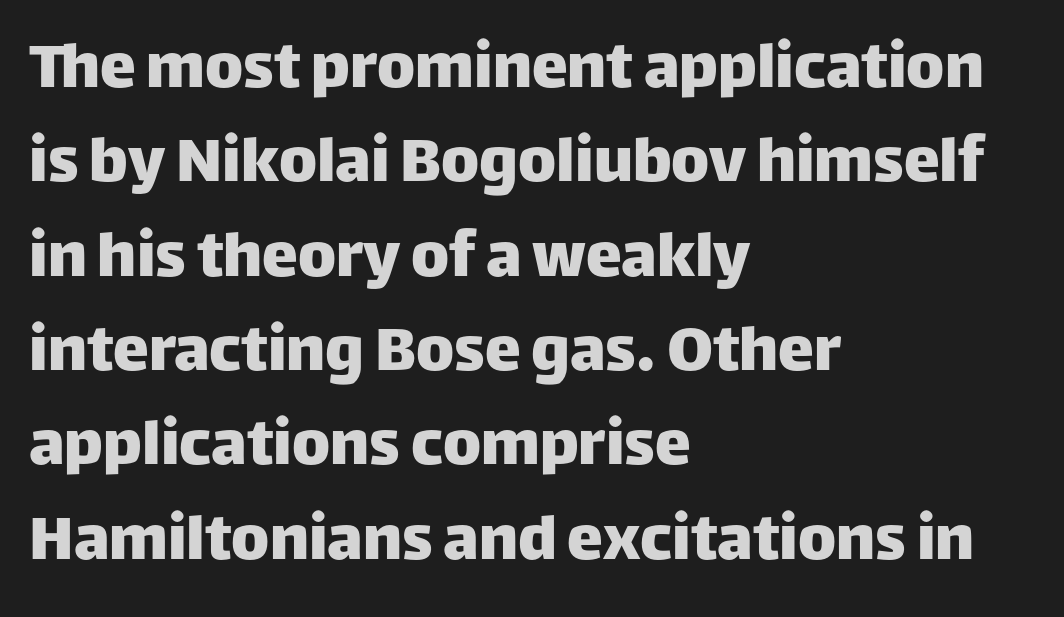
Q: Is the text italic (slanted)? A: No, it is upright.
Q: Is the typeface a serif or a sans-serif typeface? A: Sans-serif.
Q: Is the text underlined? A: No.
Q: How is the paragraph aligned? A: Left-aligned.
Q: Is the spacing between letters normal or unusually wide? A: Normal.
Q: Is the spacing between lines tight, normal or loose? A: Normal.
Q: Width (condensed, normal, or wide)? A: Normal.
Q: Stroke contrast? A: Low.
Q: x-height? A: Large.
Q: Monospaced? A: No.
